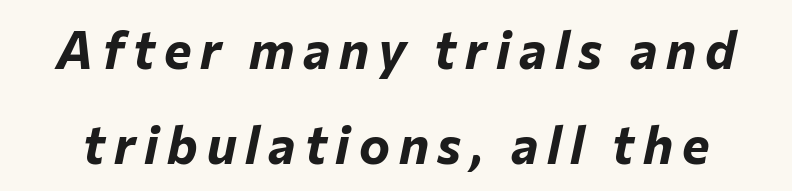
Q: Is the text bold? A: Yes.
Q: Is the text italic (slanted)? A: Yes, it leans right by about 12 degrees.
Q: Is the text underlined? A: No.
Q: Width (condensed, normal, or wide)? A: Normal.
Q: Stroke contrast? A: Low.
Q: x-height? A: Medium.
Q: Monospaced? A: No.
